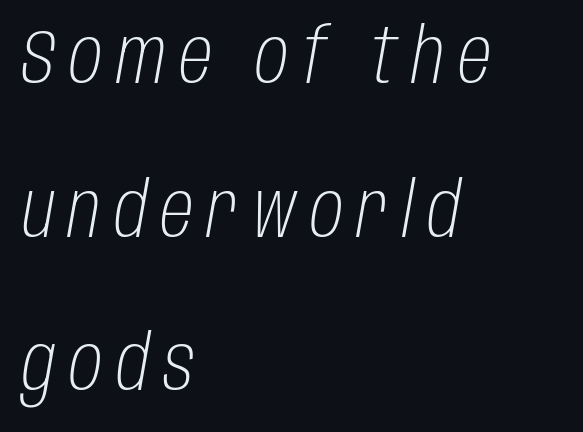
{"italic": "yes", "lean": "right", "slant_degrees": 10, "bold": "no", "weight": "light", "width": "condensed", "stroke_contrast": "low", "x_height": "large", "monospaced": "no", "underline": "no", "align": "left", "line_spacing": "loose", "line_spacing_ratio": 2.02, "glyph_px": 76}
